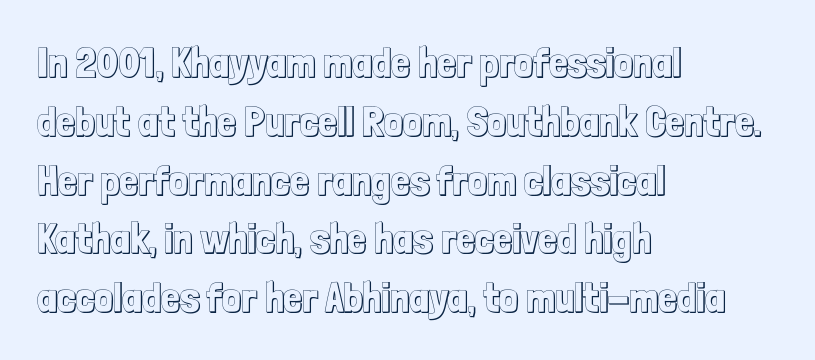
Q: Is the text italic (slanted)? A: No, it is upright.
Q: Is the text underlined? A: No.
Q: How is the paragraph aligned? A: Left-aligned.
Q: Is the spacing between letters normal or unusually wide? A: Normal.
Q: Is the spacing between lines tight, normal or loose? A: Normal.
Q: Width (condensed, normal, or wide)? A: Condensed.
Q: x-height? A: Medium.
Q: Monospaced? A: No.
